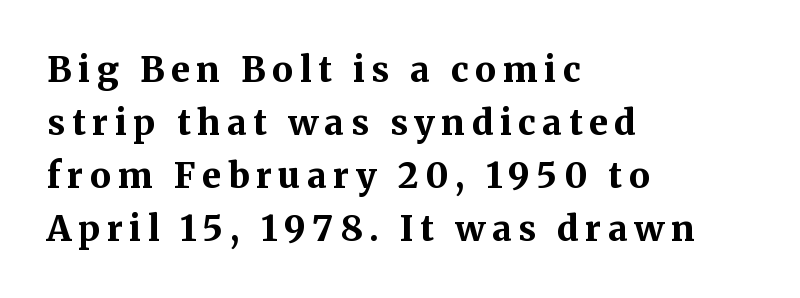
The passage shown is typed in a proportional face where columns would drift. Heft: maximum for text — a bold. Type style note: has serifs. The typesetter chose a ragged-right arrangement here. The space beneath each line is pristine and unruled.
